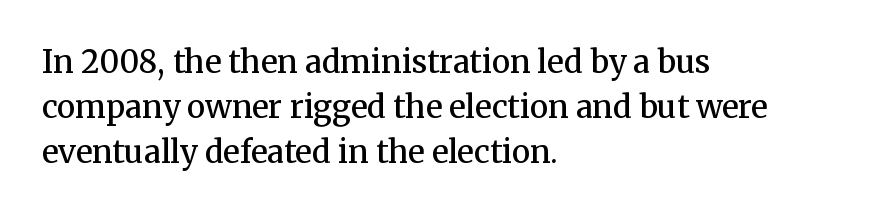
The image shows 31 px semibold serif type, upright; set left-aligned, normal line spacing (1.45x), normal letter spacing, not underlined; medium stroke contrast and a medium x-height.
